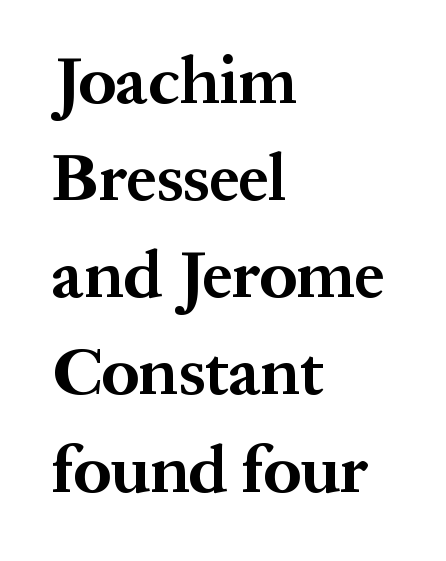
The image shows 67 px bold serif type, upright; set left-aligned, normal line spacing (1.45x), normal letter spacing, not underlined; medium stroke contrast and a medium x-height.
